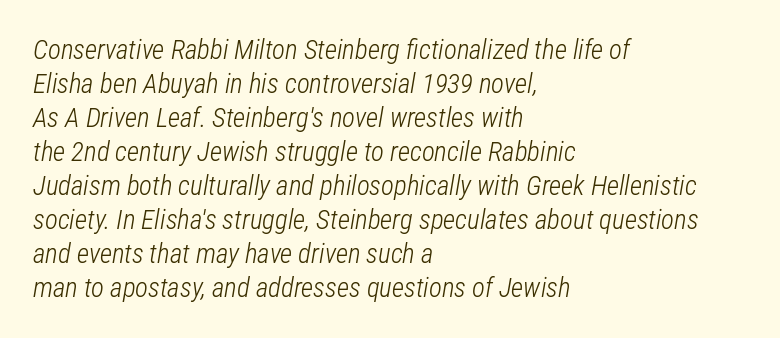
Q: Is the text bold? A: No.
Q: Is the text italic (slanted)? A: Yes, it leans right by about 12 degrees.
Q: Is the text underlined? A: No.
Q: How is the paragraph aligned? A: Left-aligned.
Q: Is the spacing between letters normal or unusually wide? A: Normal.
Q: Is the spacing between lines tight, normal or loose? A: Normal.
